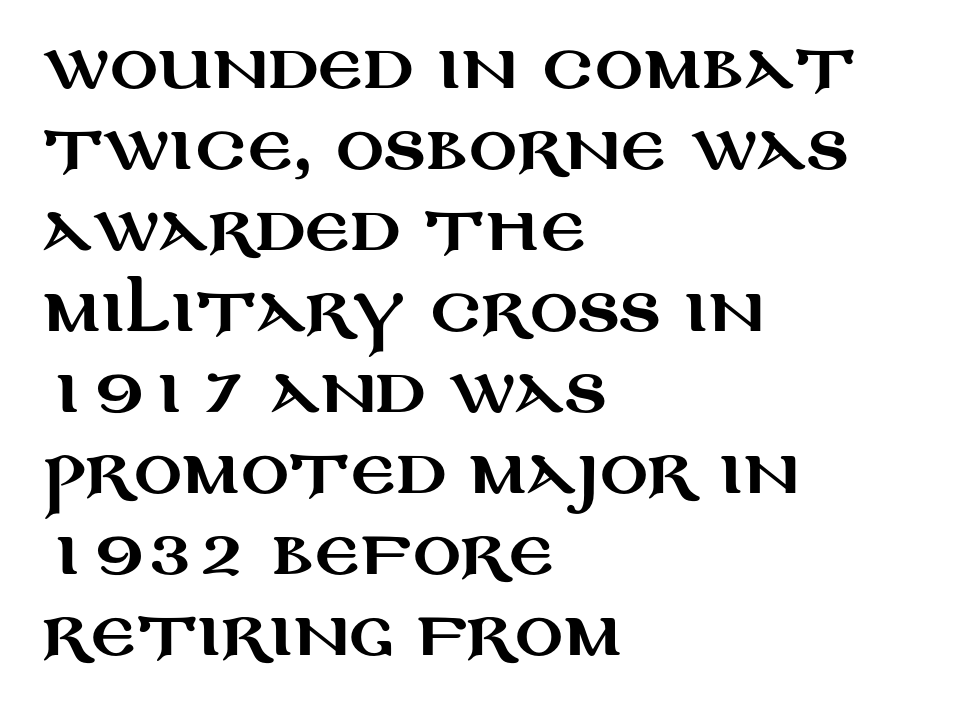
Q: Is the text italic (slanted)? A: No, it is upright.
Q: Is the typeface a serif or a sans-serif typeface? A: Sans-serif.
Q: Is the text underlined? A: No.
Q: How is the paragraph aligned? A: Left-aligned.
Q: Is the spacing between letters normal or unusually wide? A: Normal.
Q: Is the spacing between lines tight, normal or loose? A: Normal.
Q: Width (condensed, normal, or wide)? A: Wide.
Q: Stroke contrast? A: Medium.
Q: x-height? A: Large.
Q: Monospaced? A: No.
